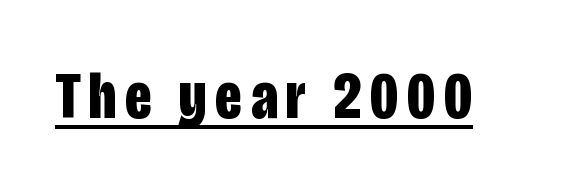
Check where the strokes stop: nothing finishes them off — pure sans. A continuous stroke trails under the words, as in a hyperlink. The sample has been set heavy, in full bold. These lines are rendered in a variable-pitch font.
